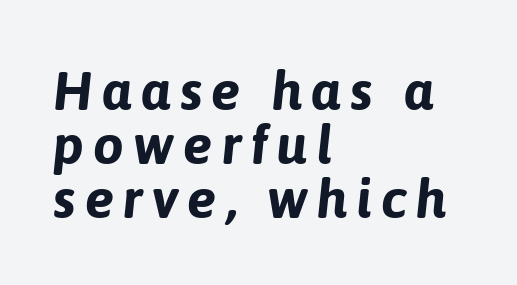
Q: Is the text bold? A: Yes.
Q: Is the text italic (slanted)? A: Yes, it leans right by about 6 degrees.
Q: Is the text underlined? A: No.
Q: How is the paragraph aligned? A: Left-aligned.
Q: Is the spacing between lines tight, normal or loose? A: Tight.
Q: Width (condensed, normal, or wide)? A: Normal.
Q: Stroke contrast? A: Low.
Q: x-height? A: Medium.
Q: Monospaced? A: No.
